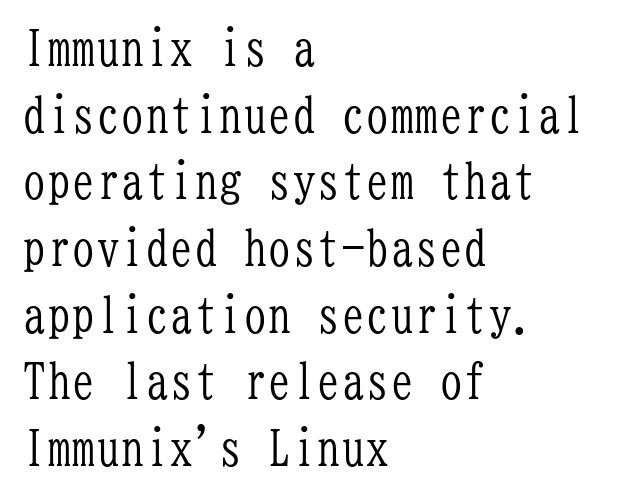
The image shows 49 px light, condensed serif type, upright, monospaced; set left-aligned, normal line spacing (1.36x), normal letter spacing, not underlined; low stroke contrast and a medium x-height.
